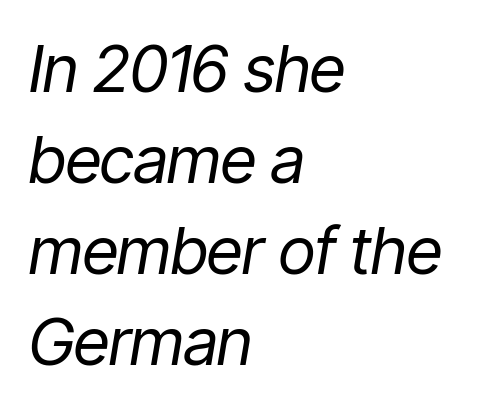
Spacing verdict: proportional, widths tailored to each character. This rendering uses left alignment, leaving the right contour irregular. A normal amount of white space separates one row of letters from the next. Has an underline been added? It has not. No extra ink here — the face is not bold. The rendering keeps characters at their native spacing.
